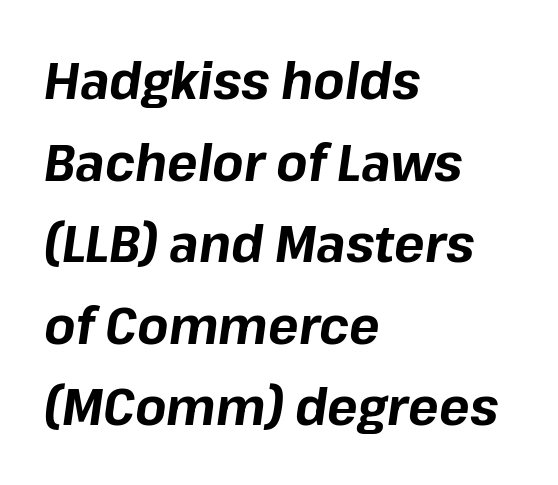
Q: Is the text bold? A: Yes.
Q: Is the text italic (slanted)? A: Yes, it leans right by about 8 degrees.
Q: Is the text underlined? A: No.
Q: How is the paragraph aligned? A: Left-aligned.
Q: Is the spacing between letters normal or unusually wide? A: Normal.
Q: Is the spacing between lines tight, normal or loose? A: Normal.
Q: Width (condensed, normal, or wide)? A: Normal.
Q: Stroke contrast? A: Low.
Q: x-height? A: Medium.
Q: Monospaced? A: No.
